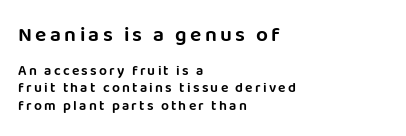
The image shows 21 px text type, upright; set left-aligned, line spacing 1.22x, not underlined; the first (top) block is 1.5x larger.
